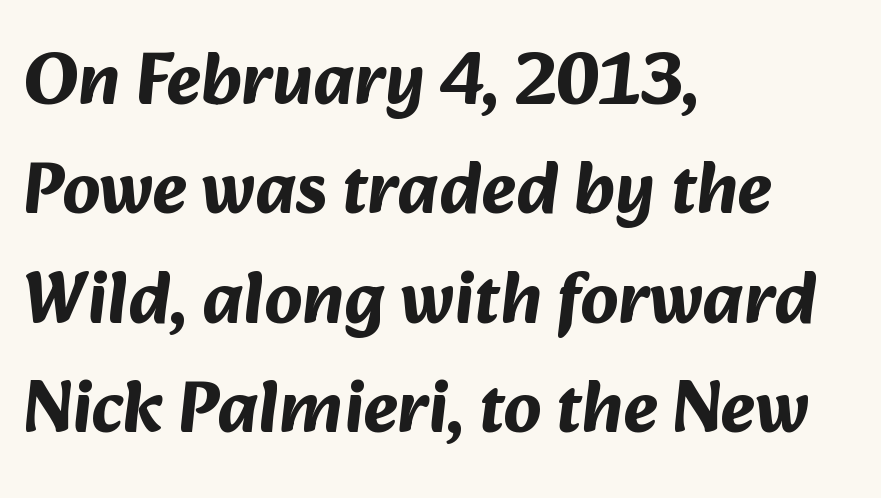
The image shows 73 px bold sans-serif type; set left-aligned, normal line spacing (1.5x), normal letter spacing, not underlined; medium stroke contrast and a medium x-height.
